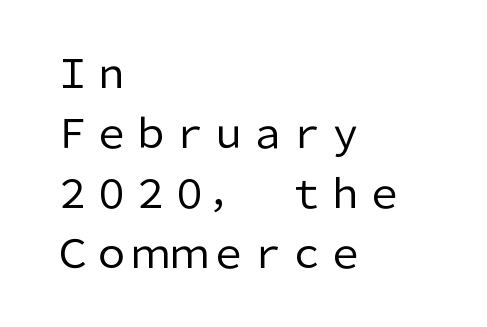
The image shows 39 px regular-weight sans-serif type, upright; set left-aligned, normal line spacing (1.54x), normal letter spacing, not underlined; low stroke contrast and a medium x-height.
